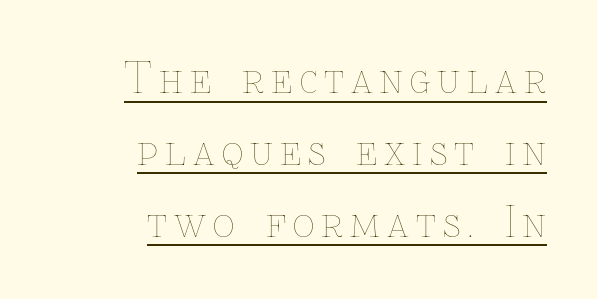
{"italic": "no", "bold": "no", "weight": "thin", "width": "normal", "stroke_contrast": "low", "x_height": "medium", "monospaced": "no", "underline": "yes", "align": "right", "line_spacing_ratio": 1.71, "glyph_px": 42}
